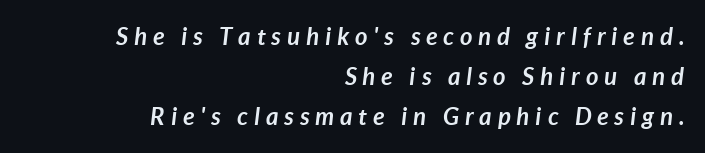
{"italic": "yes", "lean": "right", "slant_degrees": 7, "bold": "yes", "underline": "no", "align": "right", "line_spacing": "normal", "line_spacing_ratio": 1.67, "letter_spacing": "wide", "letter_spacing_em": 0.25, "glyph_px": 24}
